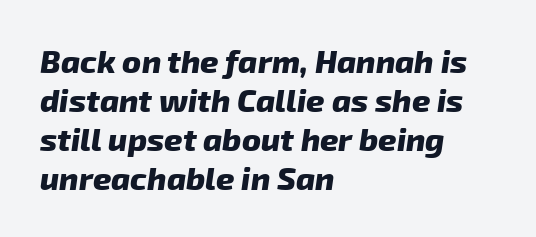
{"serif": "no", "bold": "yes", "weight": "heavy", "width": "normal", "stroke_contrast": "low", "x_height": "medium", "monospaced": "no", "underline": "no", "align": "left", "line_spacing_ratio": 1.22, "letter_spacing": "normal", "letter_spacing_em": 0.0, "glyph_px": 32}
